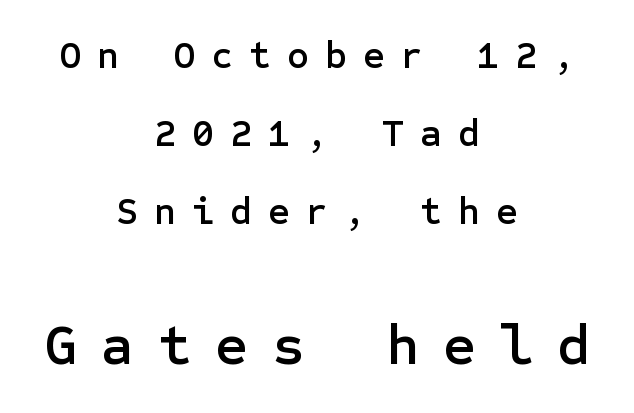
{"serif": "no", "italic": "no", "width": "normal", "stroke_contrast": "low", "x_height": "medium", "underline": "no", "align": "center", "line_spacing": "loose", "line_spacing_ratio": 2.05, "letter_spacing": "wide", "letter_spacing_em": 0.42, "larger_block": "second", "size_ratio": 1.5, "glyph_px": 57}
